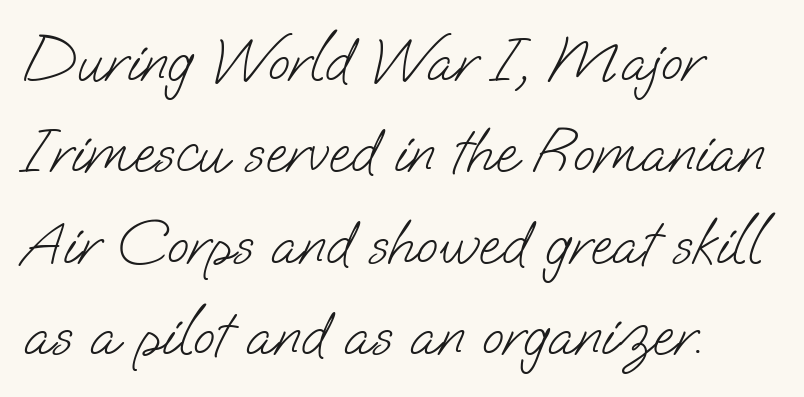
Q: Is the text bold? A: No.
Q: Is the typeface a serif or a sans-serif typeface? A: Sans-serif.
Q: Is the text underlined? A: No.
Q: How is the paragraph aligned? A: Left-aligned.
Q: Is the spacing between letters normal or unusually wide? A: Normal.
Q: Is the spacing between lines tight, normal or loose? A: Normal.
Q: Width (condensed, normal, or wide)? A: Normal.
Q: Stroke contrast? A: Low.
Q: x-height? A: Small.
Q: Monospaced? A: No.
